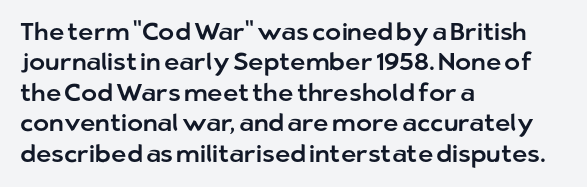
Q: Is the text italic (slanted)? A: No, it is upright.
Q: Is the text underlined? A: No.
Q: How is the paragraph aligned? A: Left-aligned.
Q: Is the spacing between letters normal or unusually wide? A: Normal.
Q: Is the spacing between lines tight, normal or loose? A: Normal.
